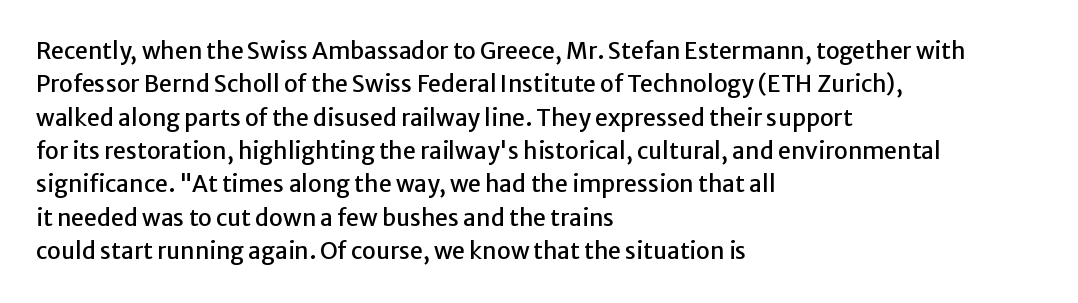
{"italic": "no", "underline": "no", "align": "left", "line_spacing": "normal", "line_spacing_ratio": 1.45, "letter_spacing": "normal", "letter_spacing_em": 0.0, "glyph_px": 23}
